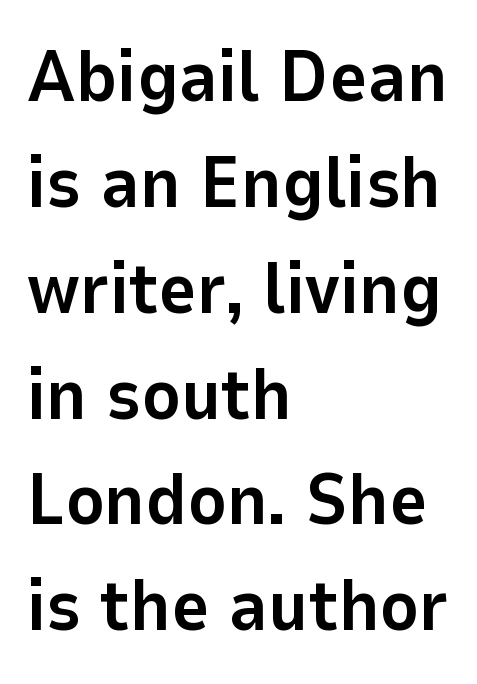
The image shows 73 px bold sans-serif type, upright; set left-aligned, normal line spacing (1.45x), normal letter spacing, not underlined; low stroke contrast and a medium x-height.
